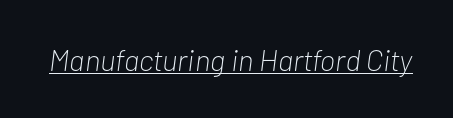
The image shows 30 px light, condensed type, italic (leaning right); set normal letter spacing, underlined; low stroke contrast and a medium x-height.
